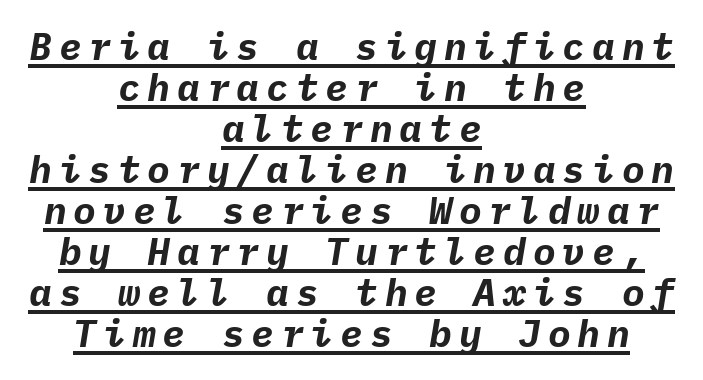
The face used here is monospaced, like something from a code editor. Very little white space separates one row of letters from the next. The lettering is marked with a stroke running underneath it. The axis of the letterforms is tilted away from vertical.
